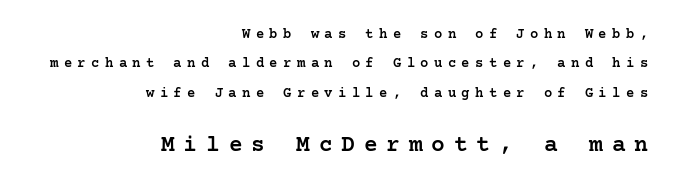
{"italic": "no", "bold": "semi", "underline": "no", "align": "right", "line_spacing": "loose", "line_spacing_ratio": 2.1, "letter_spacing": "wide", "letter_spacing_em": 0.38, "larger_block": "second", "size_ratio": 1.64, "glyph_px": 23}
